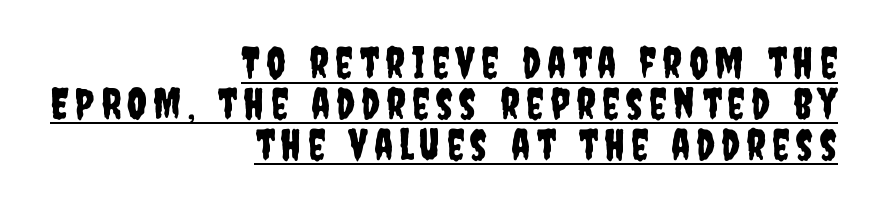
Q: Is the text italic (slanted)? A: No, it is upright.
Q: Is the typeface a serif or a sans-serif typeface? A: Sans-serif.
Q: Is the text underlined? A: Yes.
Q: How is the paragraph aligned? A: Right-aligned.
Q: Is the spacing between lines tight, normal or loose? A: Tight.
Q: Width (condensed, normal, or wide)? A: Condensed.
Q: Stroke contrast? A: Low.
Q: x-height? A: Large.
Q: Monospaced? A: No.
